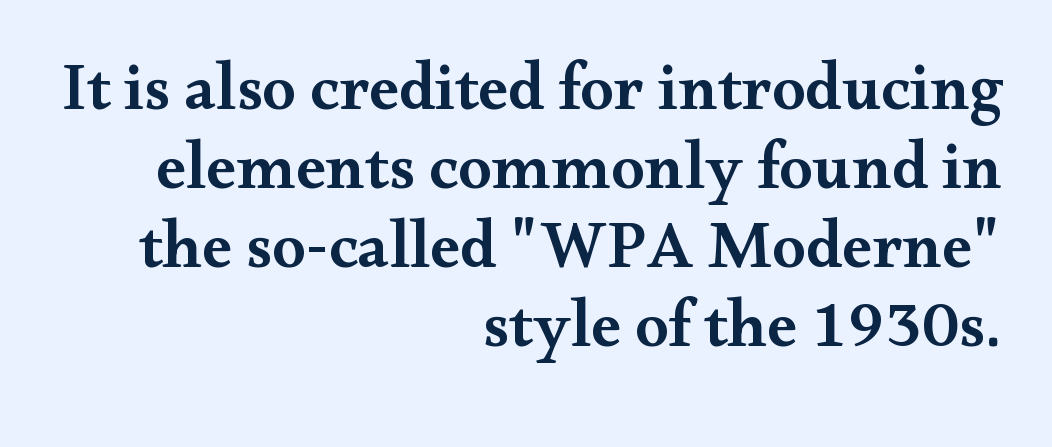
The image shows 67 px semibold, wide serif type, upright; set right-aligned, line spacing 1.18x, normal letter spacing, not underlined; medium stroke contrast and a small x-height.
